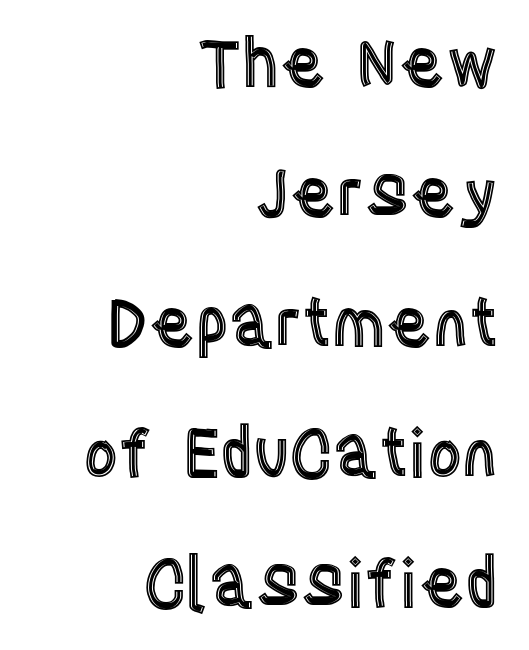
{"italic": "no", "width": "condensed", "x_height": "large", "monospaced": "no", "underline": "no", "align": "right", "line_spacing": "loose", "line_spacing_ratio": 1.94, "letter_spacing": "normal", "letter_spacing_em": 0.0, "glyph_px": 67}
